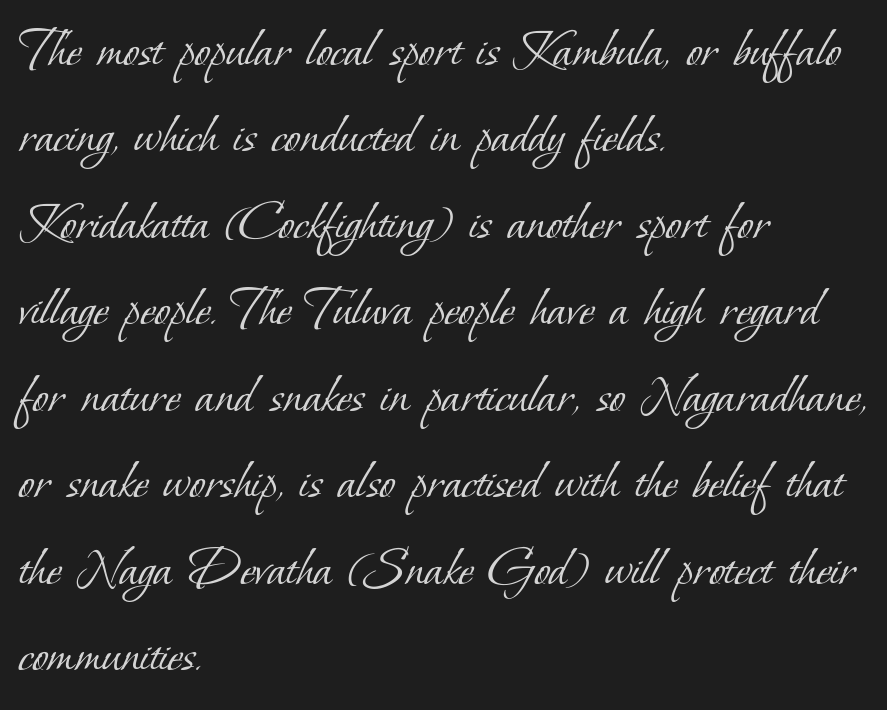
{"serif": "yes", "bold": "no", "weight": "light", "width": "normal", "stroke_contrast": "low", "x_height": "small", "monospaced": "no", "underline": "no", "align": "left", "line_spacing": "normal", "line_spacing_ratio": 1.49, "letter_spacing": "normal", "letter_spacing_em": 0.0, "glyph_px": 58}
